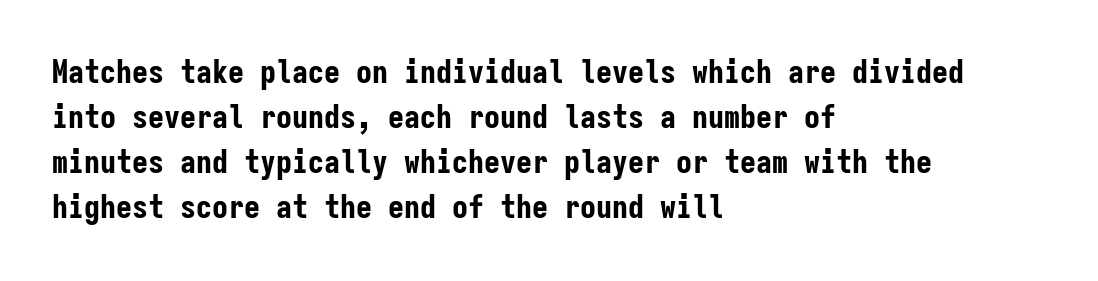
Q: Is the text bold? A: Yes.
Q: Is the text italic (slanted)? A: No, it is upright.
Q: Is the typeface a serif or a sans-serif typeface? A: Sans-serif.
Q: Is the text underlined? A: No.
Q: How is the paragraph aligned? A: Left-aligned.
Q: Is the spacing between letters normal or unusually wide? A: Normal.
Q: Is the spacing between lines tight, normal or loose? A: Normal.
Q: Width (condensed, normal, or wide)? A: Condensed.
Q: Stroke contrast? A: Low.
Q: x-height? A: Medium.
Q: Monospaced? A: Yes.
